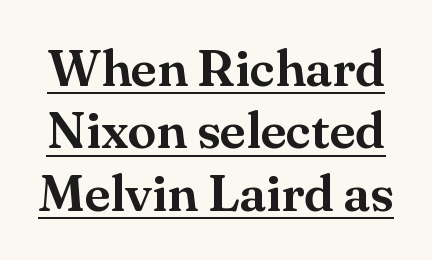
{"serif": "yes", "italic": "no", "width": "normal", "stroke_contrast": "medium", "x_height": "small", "monospaced": "no", "underline": "yes", "line_spacing_ratio": 1.2, "letter_spacing": "normal", "letter_spacing_em": 0.0, "glyph_px": 52}
